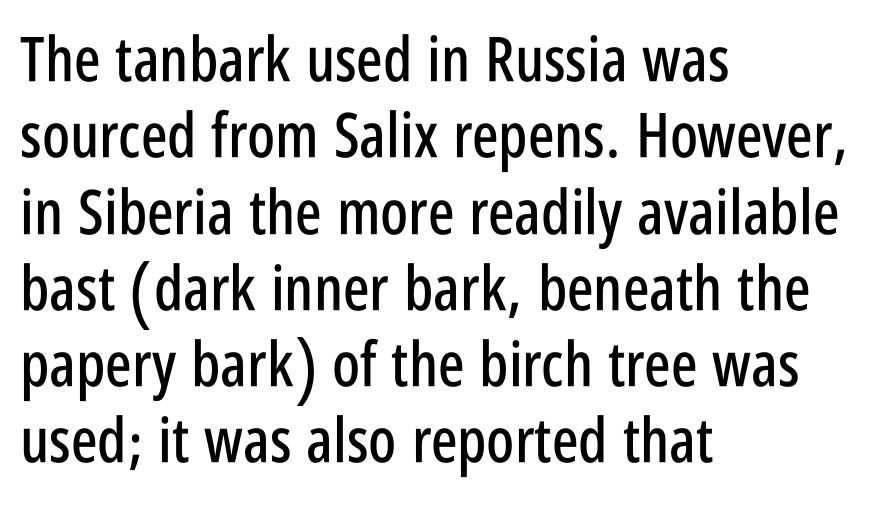
{"serif": "no", "italic": "no", "width": "condensed", "stroke_contrast": "low", "x_height": "large", "monospaced": "no", "underline": "no", "align": "left", "line_spacing_ratio": 1.23, "letter_spacing": "normal", "letter_spacing_em": 0.0, "glyph_px": 62}
